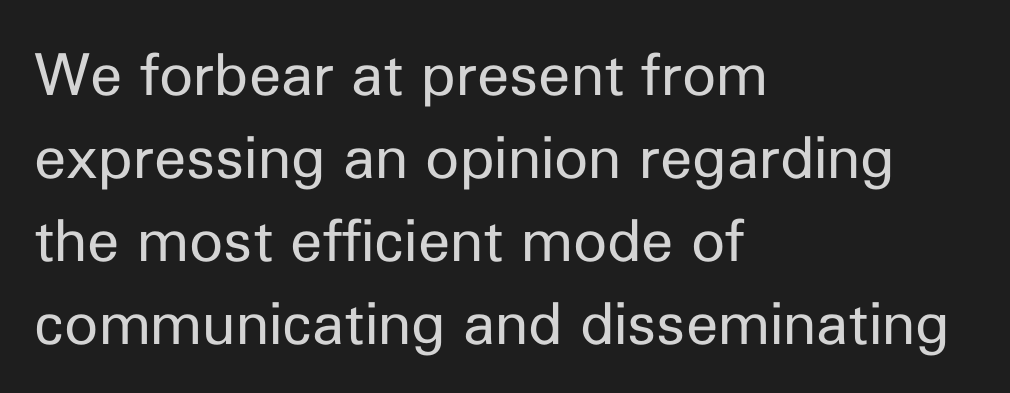
Does the leading feel generous? No, just average. Descenders hang freely into open space. You could call the tracking neutral — neither tight nor loose. These lines are rendered in a variable-pitch font.
